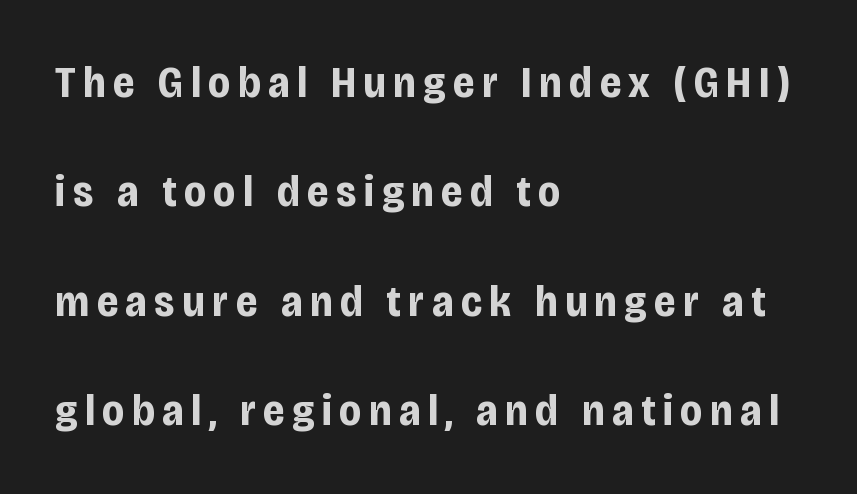
The image shows 45 px bold, condensed sans-serif type, upright; set left-aligned, loose line spacing (2.43x), not underlined; low stroke contrast and a large x-height.
